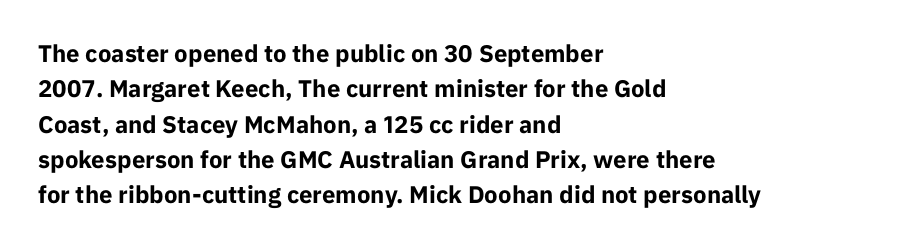
The baseline area is clear. Rendered with straight, roman letterforms. The face used here has the dense, thick strokes of a bold. One-word summary of the alignment: left.
